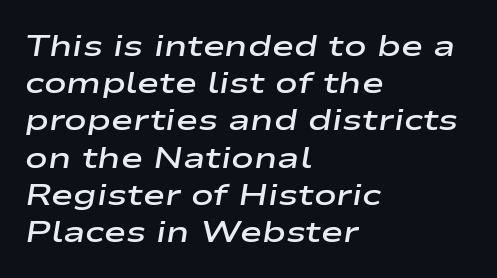
Q: Is the text bold? A: Semi-bold.
Q: Is the text italic (slanted)? A: Yes, it leans right by about 9 degrees.
Q: Is the text underlined? A: No.
Q: How is the paragraph aligned? A: Left-aligned.
Q: Is the spacing between letters normal or unusually wide? A: Normal.
Q: Width (condensed, normal, or wide)? A: Wide.
Q: Stroke contrast? A: Low.
Q: x-height? A: Medium.
Q: Monospaced? A: No.
